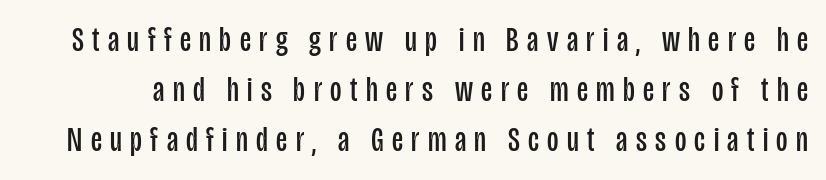
Just letters on the line, the space beneath them empty. The space between consecutive lines is moderate. These lines were composed using upright roman letters. This sample has the flowing, uneven cadence of proportional lettering.
